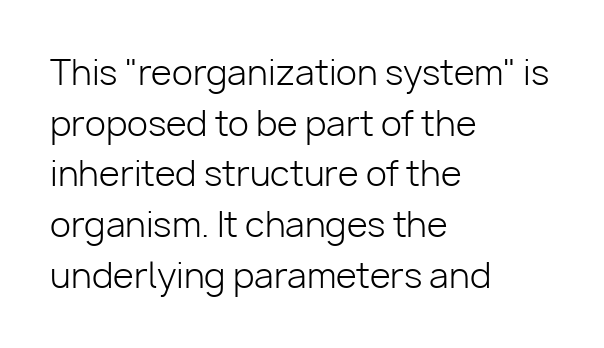
{"serif": "no", "italic": "no", "bold": "no", "weight": "light", "width": "normal", "stroke_contrast": "low", "x_height": "medium", "monospaced": "no", "underline": "no", "align": "left", "line_spacing": "normal", "line_spacing_ratio": 1.49, "letter_spacing": "normal", "letter_spacing_em": 0.0, "glyph_px": 34}
